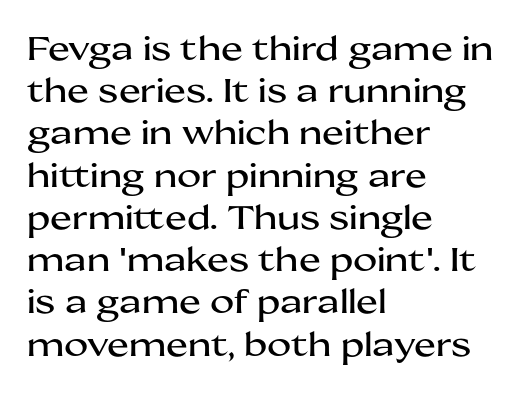
The image shows 33 px wide type, upright; set left-aligned, normal line spacing (1.28x), normal letter spacing, not underlined; medium stroke contrast and a medium x-height.
